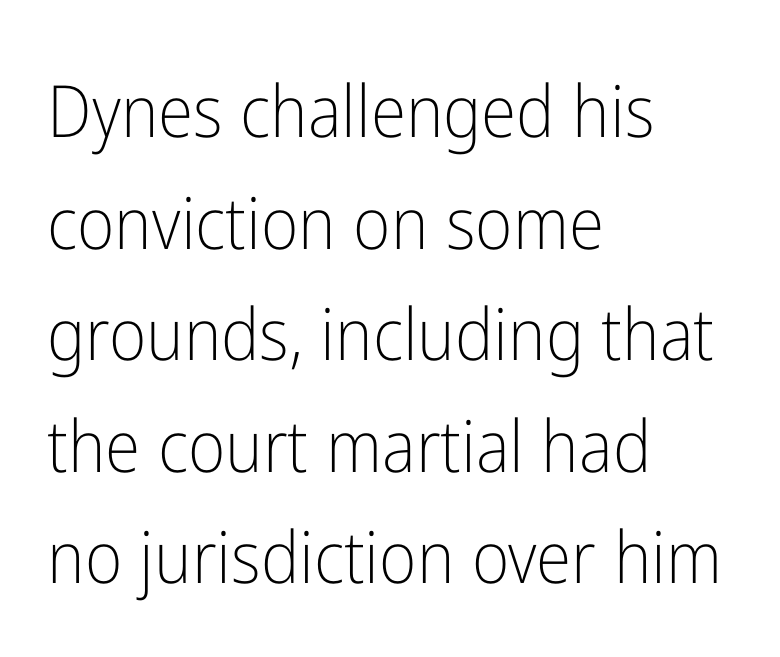
Q: Is the text bold? A: No.
Q: Is the text italic (slanted)? A: No, it is upright.
Q: Is the typeface a serif or a sans-serif typeface? A: Sans-serif.
Q: Is the text underlined? A: No.
Q: How is the paragraph aligned? A: Left-aligned.
Q: Is the spacing between letters normal or unusually wide? A: Normal.
Q: Is the spacing between lines tight, normal or loose? A: Normal.
Q: Width (condensed, normal, or wide)? A: Condensed.
Q: Stroke contrast? A: Low.
Q: x-height? A: Medium.
Q: Monospaced? A: No.
